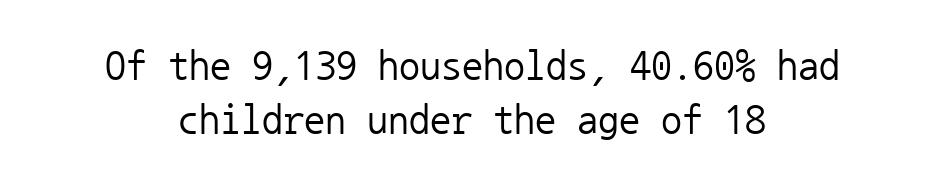
The tracking reads as untouched default to a designer's eye. A clean baseline with only descenders dipping below it. Compared with a typical body face, this is equally light or lighter still. Is this a fixed-width face? Yes — each glyph sits in an identical cell.
